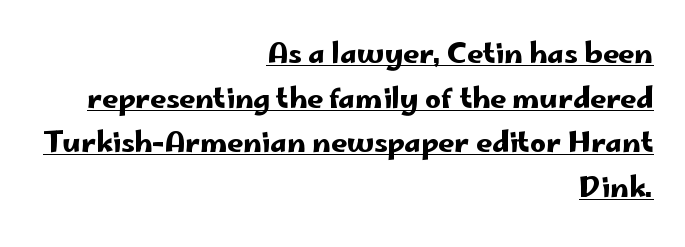
{"serif": "no", "italic": "no", "width": "wide", "stroke_contrast": "low", "x_height": "small", "monospaced": "no", "underline": "yes", "align": "right", "line_spacing": "normal", "line_spacing_ratio": 1.59, "letter_spacing": "normal", "letter_spacing_em": 0.0, "glyph_px": 28}
